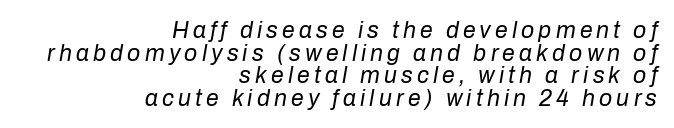
The image shows 23 px text type, italic (leaning right); set right-aligned, tight line spacing (0.98x), not underlined.
